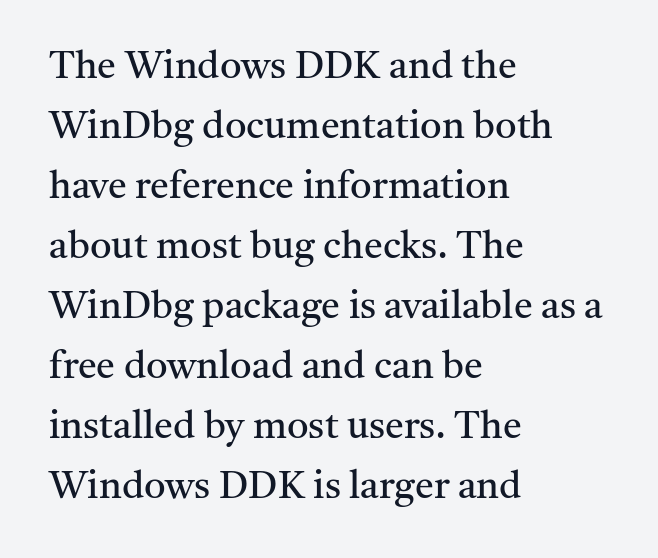
Only glyphs here, with clear space below each row. No italicization has been applied; the sample stays upright. A serif font was chosen for this passage. Each letter keeps its own natural width here, so spacing adapts to shape. A typesetter would call this leading conventional body-copy spacing.
